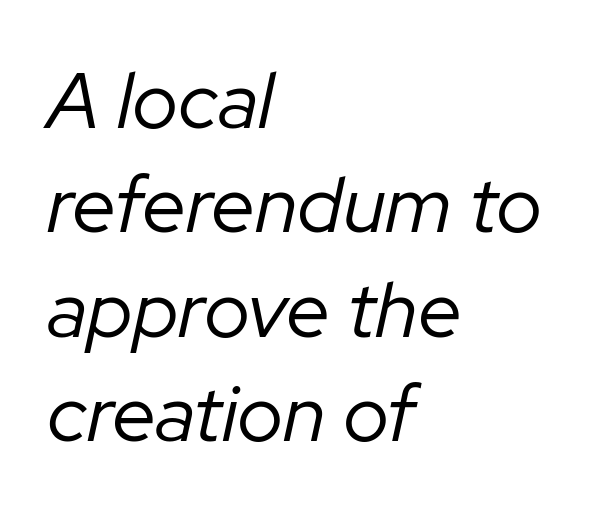
Honestly, the row spacing looks completely unremarkable. The baseline area is clear. A student would call this left alignment; a typographer would say flush left, rag right. If you drew a line through each stem, it would be angled. Stems and bowls with no extra thickness — not bold. Looks like regular typesetting: each glyph gets only the width it needs.
